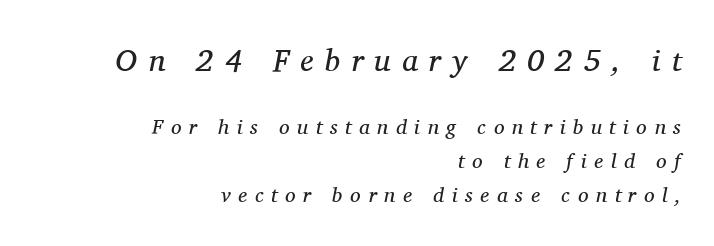
Between these two stacked blocks, the higher one wins on size. Clear beneath every line of the passage. Is the type slanted? Yes — the strokes lean at a clear angle. The letters are spread apart with noticeably loose tracking. The font is comparable to plain body text, perhaps lighter. The text was rendered using a seriffed face with decorative stroke endings.
